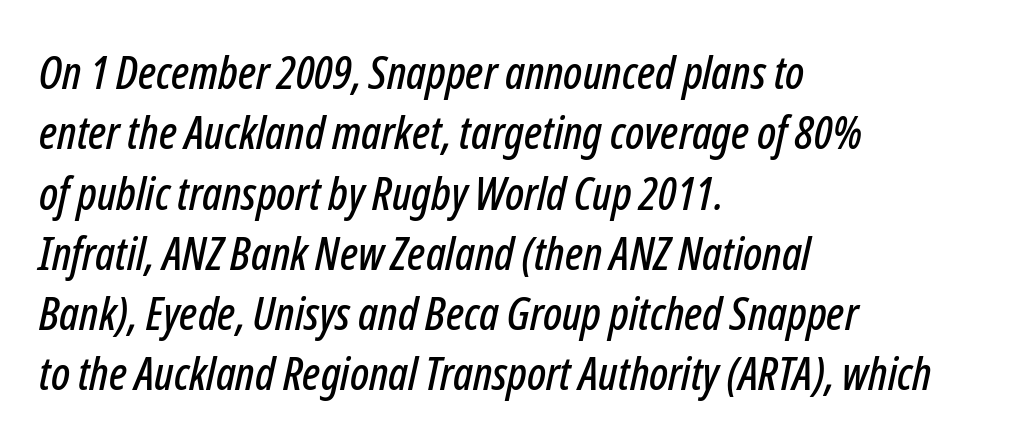
The image shows 46 px condensed type, italic (leaning right); set left-aligned, normal line spacing (1.31x), normal letter spacing, not underlined; low stroke contrast and a medium x-height.
